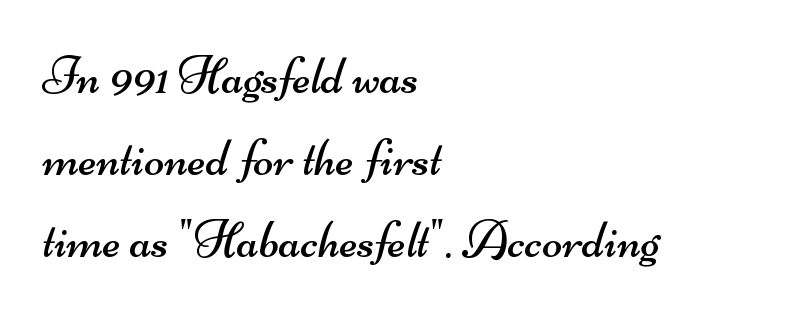
{"serif": "no", "bold": "no", "weight": "regular", "width": "wide", "stroke_contrast": "medium", "x_height": "small", "monospaced": "no", "underline": "no", "align": "left", "line_spacing": "normal", "line_spacing_ratio": 1.55, "letter_spacing": "normal", "letter_spacing_em": 0.0, "glyph_px": 53}
